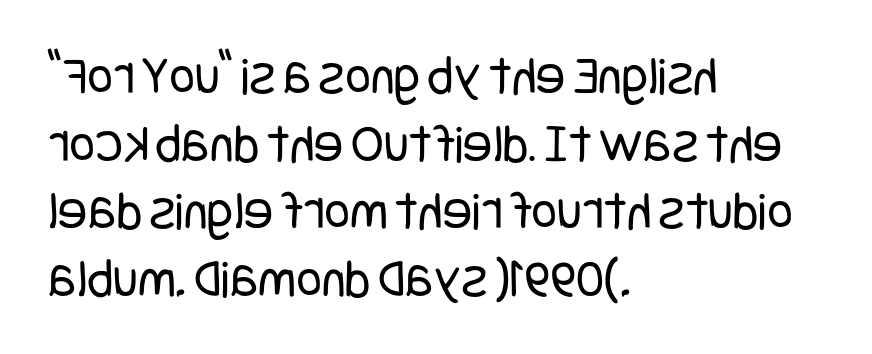
The image shows 55 px regular-weight, condensed sans-serif type, upright; set left-aligned, line spacing 1.23x, normal letter spacing, not underlined; low stroke contrast and a large x-height.
